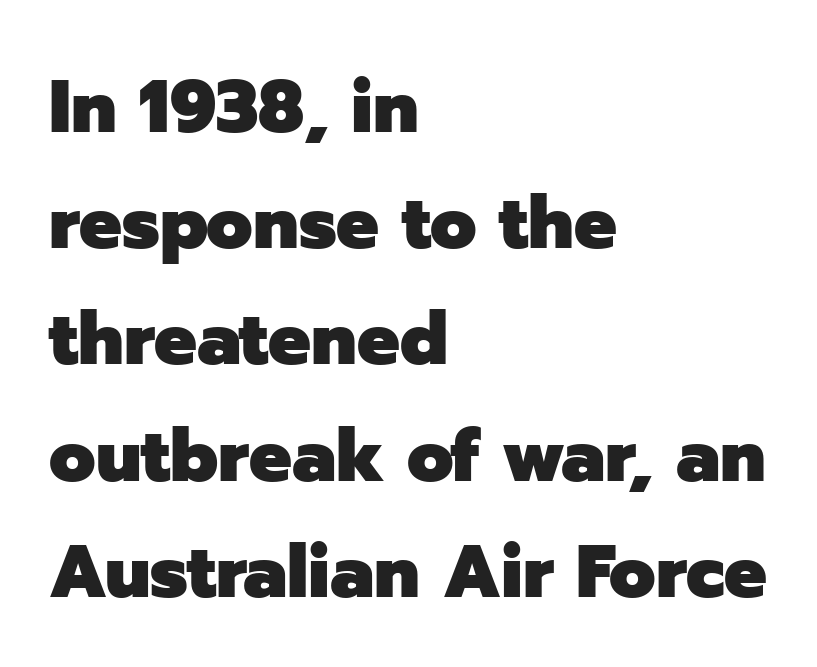
Q: Is the text bold? A: Yes.
Q: Is the text italic (slanted)? A: No, it is upright.
Q: Is the typeface a serif or a sans-serif typeface? A: Sans-serif.
Q: Is the text underlined? A: No.
Q: How is the paragraph aligned? A: Left-aligned.
Q: Is the spacing between letters normal or unusually wide? A: Normal.
Q: Is the spacing between lines tight, normal or loose? A: Normal.
Q: Width (condensed, normal, or wide)? A: Normal.
Q: Stroke contrast? A: Low.
Q: x-height? A: Medium.
Q: Monospaced? A: No.
